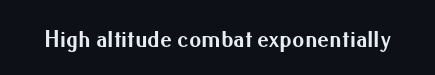
{"italic": "no", "bold": "yes", "underline": "no", "letter_spacing": "normal", "letter_spacing_em": 0.0, "glyph_px": 24}
